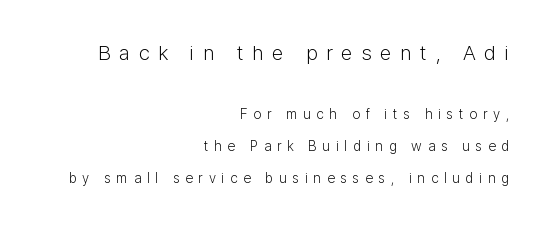
Q: Is the text bold? A: No.
Q: Is the text italic (slanted)? A: No, it is upright.
Q: Is the text underlined? A: No.
Q: How is the paragraph aligned? A: Right-aligned.
Q: Is the spacing between letters normal or unusually wide? A: Unusually wide.
Q: Is the spacing between lines tight, normal or loose? A: Loose.
Q: Which block of text is set in a larger size, the first (top) or the second (bottom)? A: The first (top) one.
